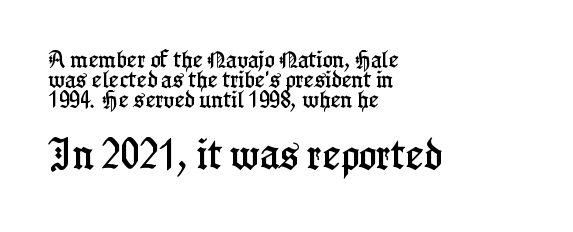
The image shows 34 px condensed serif type, upright; set left-aligned, tight line spacing (1.04x), normal letter spacing, not underlined; the second (bottom) block is 1.79x larger; low stroke contrast and a medium x-height.
